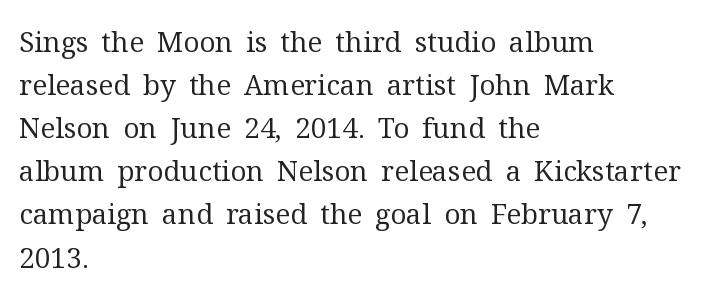
{"serif": "yes", "italic": "no", "bold": "no", "weight": "regular", "width": "normal", "stroke_contrast": "medium", "x_height": "medium", "monospaced": "no", "underline": "no", "align": "left", "line_spacing": "normal", "line_spacing_ratio": 1.54, "letter_spacing": "normal", "letter_spacing_em": 0.0, "glyph_px": 28}
